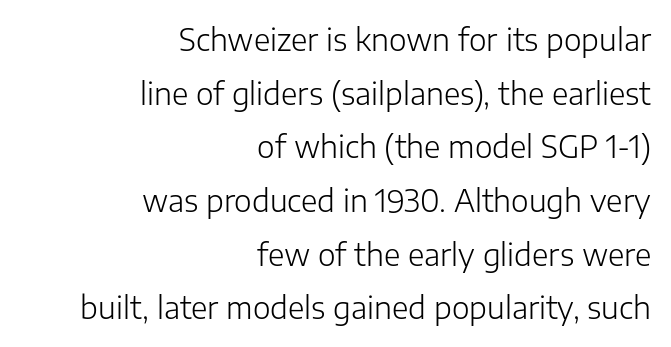
Q: Is the text bold? A: No.
Q: Is the text italic (slanted)? A: No, it is upright.
Q: Is the typeface a serif or a sans-serif typeface? A: Sans-serif.
Q: Is the text underlined? A: No.
Q: How is the paragraph aligned? A: Right-aligned.
Q: Is the spacing between letters normal or unusually wide? A: Normal.
Q: Width (condensed, normal, or wide)? A: Normal.
Q: Stroke contrast? A: Low.
Q: x-height? A: Medium.
Q: Monospaced? A: No.
